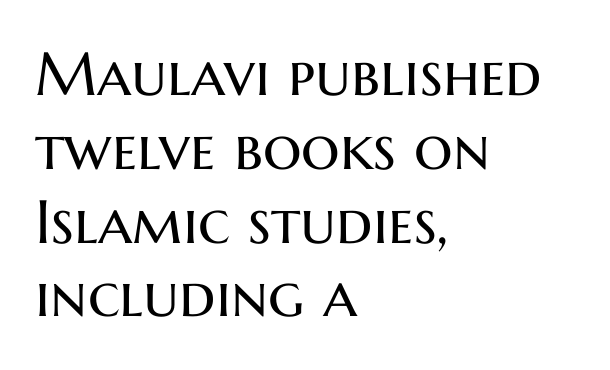
Weight class: somewhere from thin through regular. Visually the block forms a straight wall on the left and a jagged coastline on the right. No extra tracking has been applied to these lines. Spacing verdict: proportional, widths tailored to each character. When letters stand straight like this, we call the style roman or upright.
